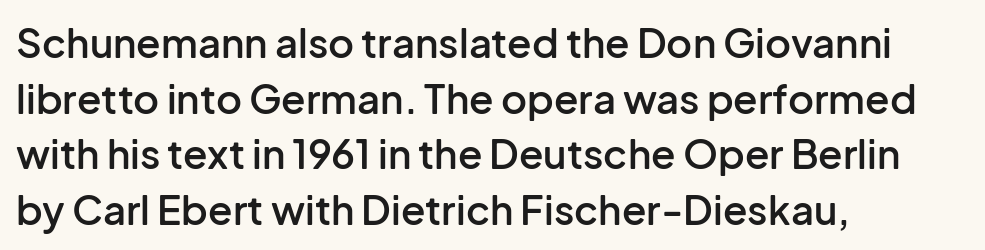
Q: Is the text bold? A: Semi-bold.
Q: Is the text italic (slanted)? A: No, it is upright.
Q: Is the typeface a serif or a sans-serif typeface? A: Sans-serif.
Q: Is the text underlined? A: No.
Q: How is the paragraph aligned? A: Left-aligned.
Q: Is the spacing between letters normal or unusually wide? A: Normal.
Q: Is the spacing between lines tight, normal or loose? A: Normal.
Q: Width (condensed, normal, or wide)? A: Normal.
Q: Stroke contrast? A: Low.
Q: x-height? A: Medium.
Q: Monospaced? A: No.
